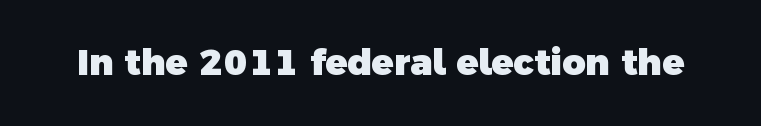
Q: Is the text bold? A: Yes.
Q: Is the typeface a serif or a sans-serif typeface? A: Sans-serif.
Q: Is the text underlined? A: No.
Q: Is the spacing between letters normal or unusually wide? A: Normal.
Q: Width (condensed, normal, or wide)? A: Normal.
Q: x-height? A: Medium.
Q: Monospaced? A: No.
